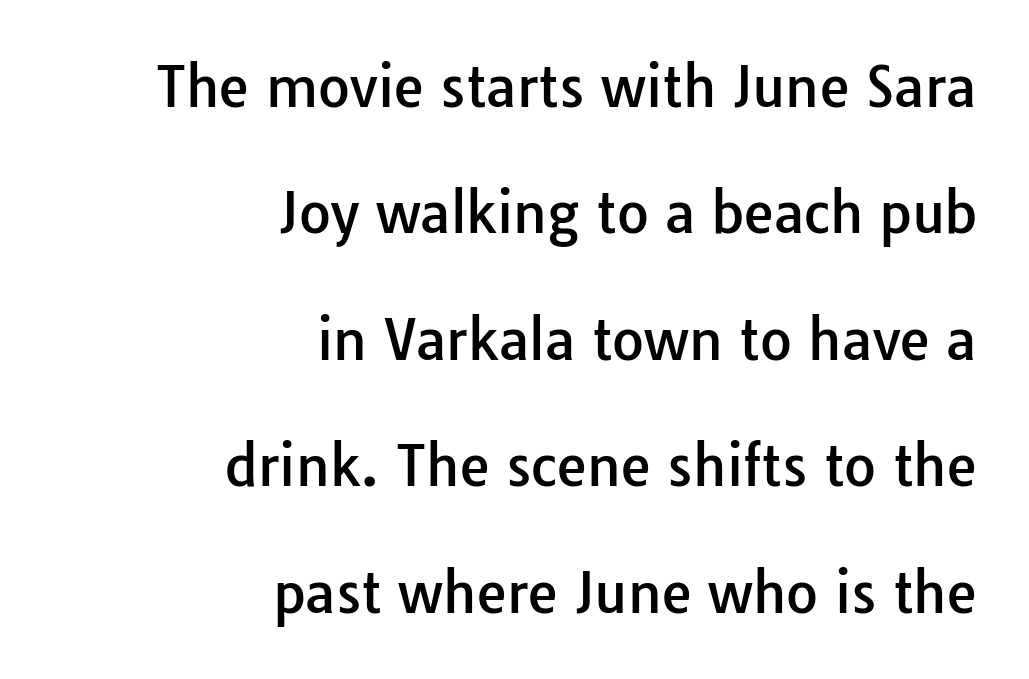
Short note: letters normally spaced. Notice the wide empty band between every row — that's loose leading. Look at the bottom of the vertical strokes: they stop flat, with no serifs. Upright lettering throughout. The passage shown is typed in a proportional face where columns would drift.
